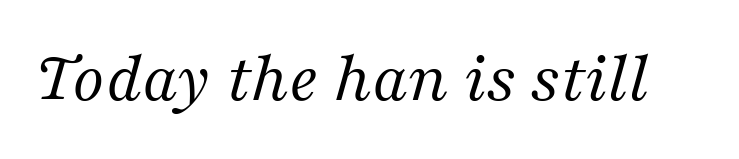
Q: Is the text bold? A: No.
Q: Is the text italic (slanted)? A: Yes, it leans right by about 16 degrees.
Q: Is the typeface a serif or a sans-serif typeface? A: Serif.
Q: Is the text underlined? A: No.
Q: Is the spacing between letters normal or unusually wide? A: Normal.
Q: Width (condensed, normal, or wide)? A: Normal.
Q: Stroke contrast? A: Medium.
Q: x-height? A: Medium.
Q: Monospaced? A: No.
